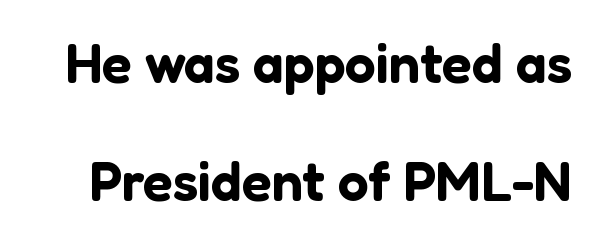
{"serif": "no", "italic": "no", "width": "normal", "stroke_contrast": "low", "x_height": "medium", "monospaced": "no", "underline": "no", "line_spacing": "loose", "line_spacing_ratio": 2.15, "letter_spacing": "normal", "letter_spacing_em": 0.0, "glyph_px": 55}
